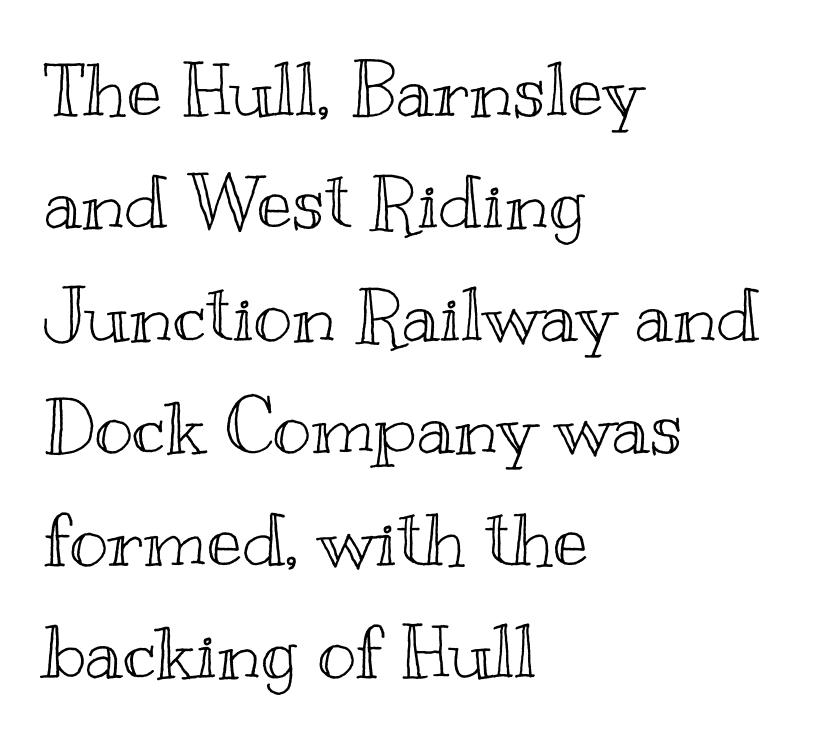
{"italic": "no", "width": "wide", "x_height": "small", "monospaced": "no", "underline": "no", "align": "left", "line_spacing": "normal", "line_spacing_ratio": 1.52, "letter_spacing": "normal", "letter_spacing_em": 0.0, "glyph_px": 74}
